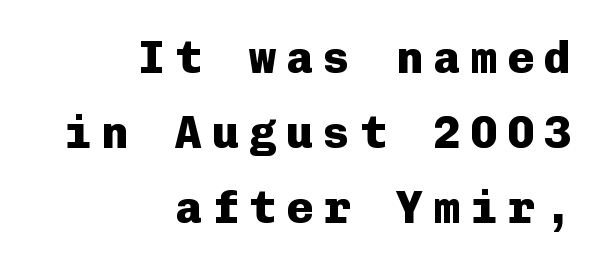
Q: Is the text bold? A: Yes.
Q: Is the text italic (slanted)? A: No, it is upright.
Q: Is the typeface a serif or a sans-serif typeface? A: Sans-serif.
Q: Is the text underlined? A: No.
Q: How is the paragraph aligned? A: Right-aligned.
Q: Is the spacing between letters normal or unusually wide? A: Unusually wide.
Q: Is the spacing between lines tight, normal or loose? A: Normal.
Q: Width (condensed, normal, or wide)? A: Normal.
Q: Stroke contrast? A: Low.
Q: x-height? A: Medium.
Q: Monospaced? A: Yes.
